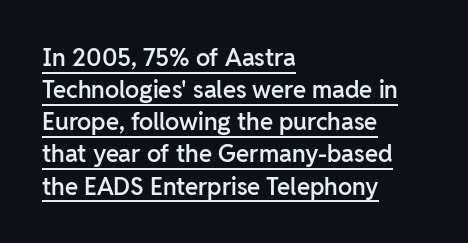
The image shows 24 px text type, upright; set left-aligned, normal line spacing (1.34x), normal letter spacing, underlined.
